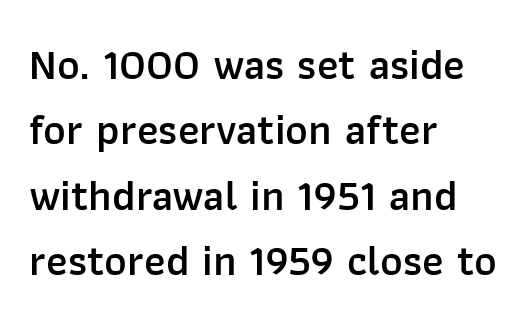
The image shows 43 px semibold sans-serif type, upright; set left-aligned, normal line spacing (1.52x), normal letter spacing, not underlined; low stroke contrast and a medium x-height.
